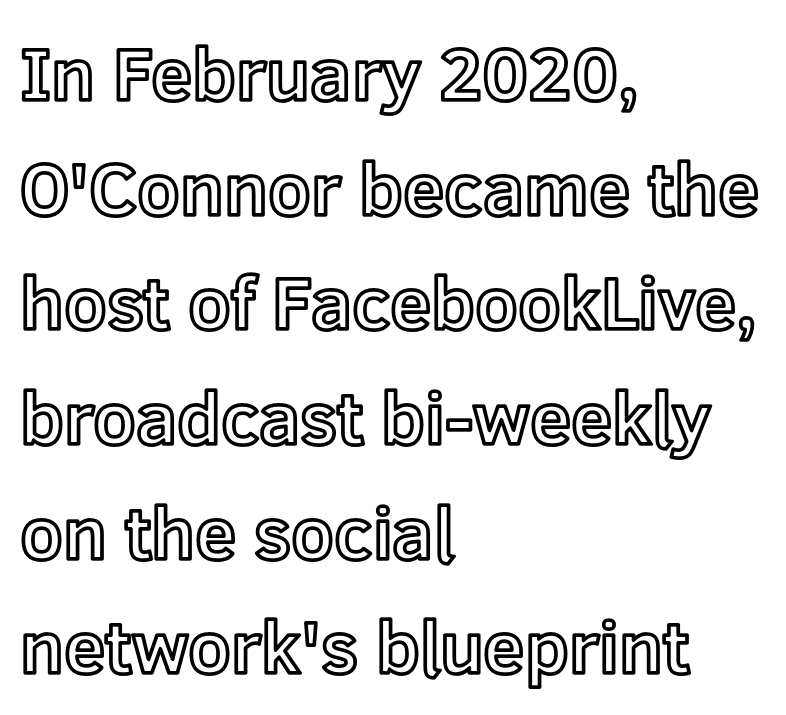
{"italic": "no", "width": "normal", "x_height": "medium", "monospaced": "no", "underline": "no", "align": "left", "line_spacing": "normal", "line_spacing_ratio": 1.55, "letter_spacing": "normal", "letter_spacing_em": 0.0, "glyph_px": 74}
